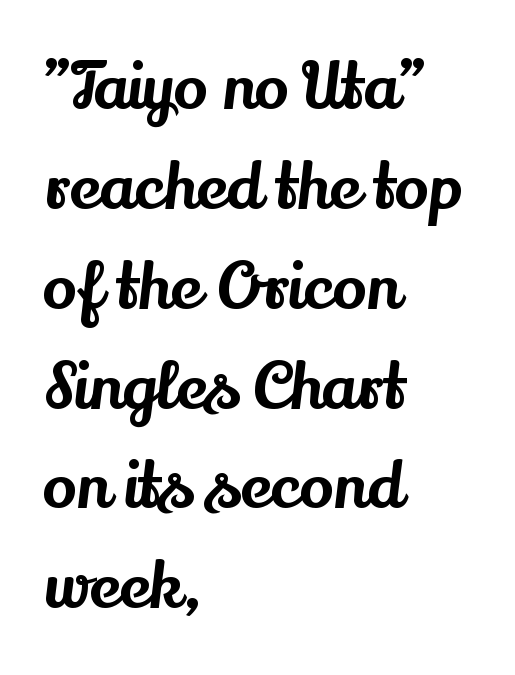
{"serif": "yes", "width": "normal", "stroke_contrast": "medium", "x_height": "small", "monospaced": "no", "underline": "no", "align": "left", "line_spacing": "normal", "line_spacing_ratio": 1.56, "letter_spacing": "normal", "letter_spacing_em": 0.0, "glyph_px": 64}
